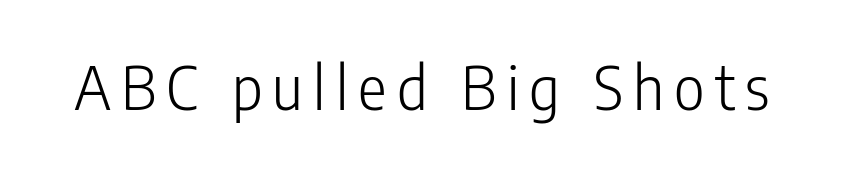
Each stroke keeps to a modest, everyday thickness or less. Examine the stroke ends and you'll find no serifs. Descenders are the only things crossing below the line. Posture: vertical. A typesetter would call this proportional, since set widths differ per character.
